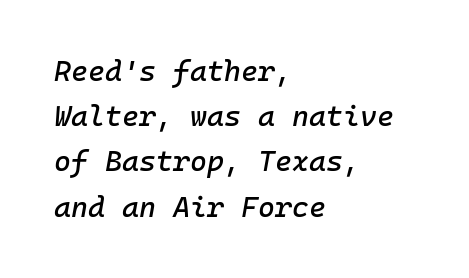
Q: Is the text italic (slanted)? A: Yes, it leans right by about 10 degrees.
Q: Is the text underlined? A: No.
Q: How is the paragraph aligned? A: Left-aligned.
Q: Is the spacing between letters normal or unusually wide? A: Normal.
Q: Is the spacing between lines tight, normal or loose? A: Normal.
Q: Width (condensed, normal, or wide)? A: Normal.
Q: Stroke contrast? A: Low.
Q: x-height? A: Medium.
Q: Monospaced? A: Yes.
